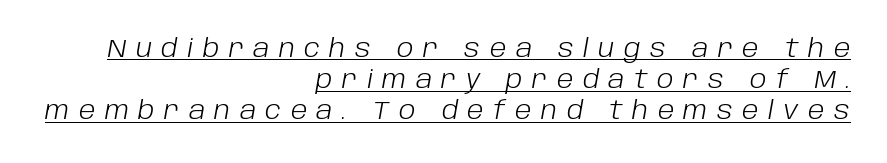
The strokes carry an ordinary text weight at most. The space between consecutive lines is moderate. Has an underline been added? It has. The horizontal fit of the characters is loose and conspicuously gappy. The text block is weighted toward the right margin, trailing off unevenly leftward.
